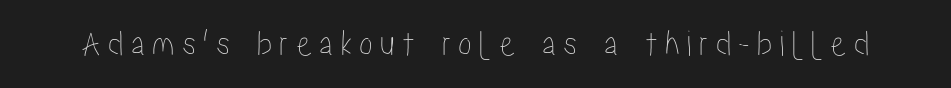
Q: Is the text italic (slanted)? A: No, it is upright.
Q: Is the text underlined? A: No.
Q: Width (condensed, normal, or wide)? A: Condensed.
Q: Stroke contrast? A: Low.
Q: x-height? A: Medium.
Q: Monospaced? A: No.
